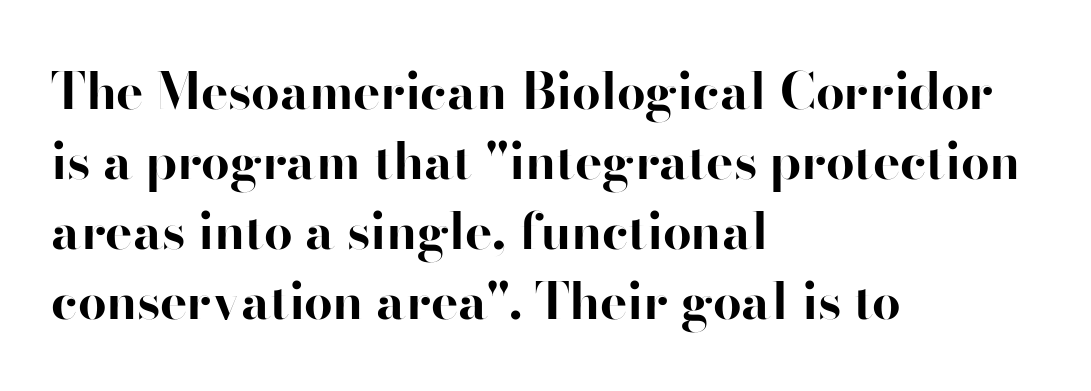
The image shows 51 px bold sans-serif type, upright; set left-aligned, normal line spacing (1.37x), normal letter spacing, not underlined; high stroke contrast and a small x-height.
